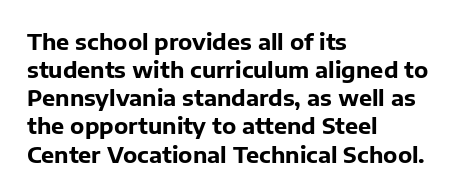
{"italic": "no", "bold": "yes", "underline": "no", "align": "left", "line_spacing": "normal", "line_spacing_ratio": 1.28, "letter_spacing": "normal", "letter_spacing_em": 0.0, "glyph_px": 22}
